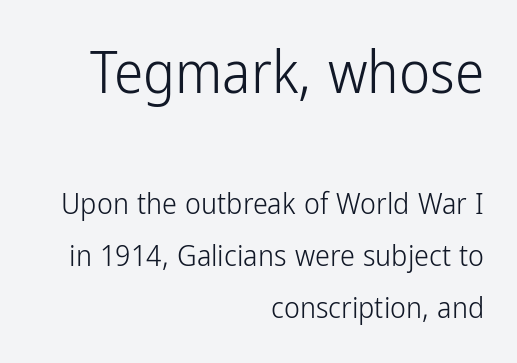
{"serif": "no", "italic": "no", "bold": "no", "weight": "light", "width": "condensed", "stroke_contrast": "low", "x_height": "medium", "monospaced": "no", "underline": "no", "align": "right", "line_spacing_ratio": 1.74, "letter_spacing": "normal", "letter_spacing_em": 0.0, "larger_block": "first", "size_ratio": 1.97, "glyph_px": 59}
